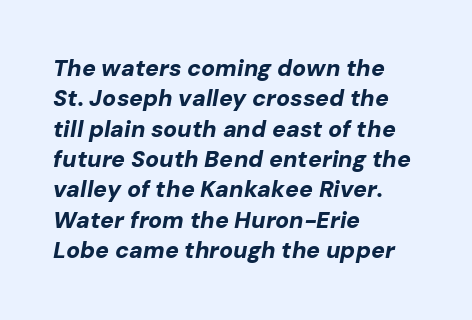
Q: Is the text bold? A: Yes.
Q: Is the text italic (slanted)? A: Yes, it leans right by about 10 degrees.
Q: Is the text underlined? A: No.
Q: How is the paragraph aligned? A: Left-aligned.
Q: Is the spacing between letters normal or unusually wide? A: Normal.
Q: Is the spacing between lines tight, normal or loose? A: Normal.
